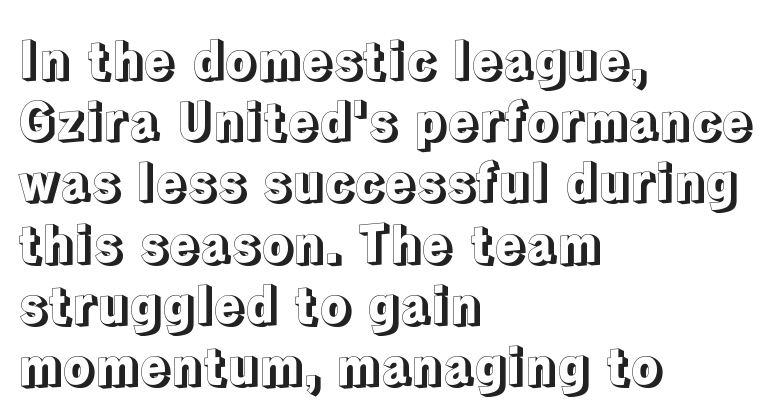
Q: Is the text italic (slanted)? A: No, it is upright.
Q: Is the text underlined? A: No.
Q: How is the paragraph aligned? A: Left-aligned.
Q: Is the spacing between letters normal or unusually wide? A: Normal.
Q: Width (condensed, normal, or wide)? A: Normal.
Q: x-height? A: Medium.
Q: Monospaced? A: No.
